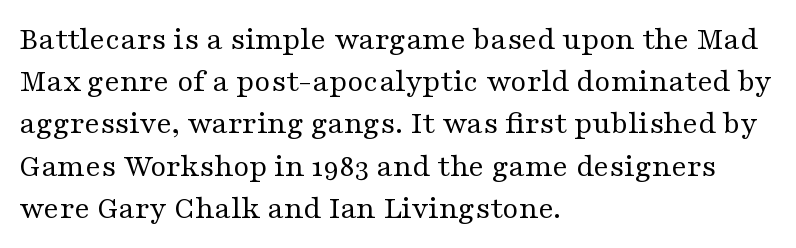
The strokes carry an ordinary text weight at most. The typeface chosen for these lines features serifs. The gap between lines stays unmarked. Note the varied advance widths — an 'i' is clearly narrower than an 'm'. Normally led — the rows are evenly, conventionally spaced. Characters follow at the spacing the type designer built in.
